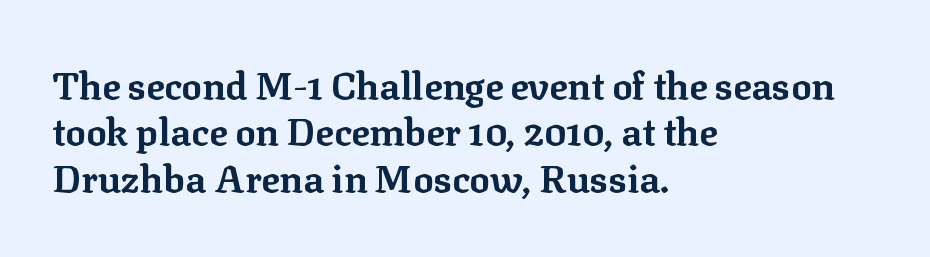
The sample has been set heavy, in full bold. In terms of letterspacing, this is plain default setting. You could not count columns in this text — the font is proportionally spaced. One-word summary of the alignment: left.
